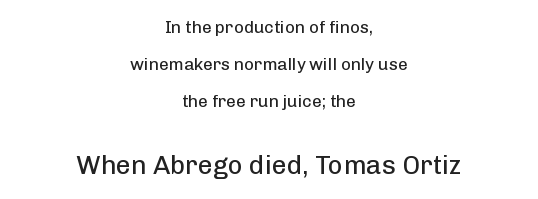
This is roman type, the default non-slanted kind. Short note: letters normally spaced. A bare baseline throughout the passage. The face looks like a standard text weight, possibly lighter. Summary of vertical rhythm: relaxed, with wide interline spacing. Centered paragraph, ragged on both sides.
